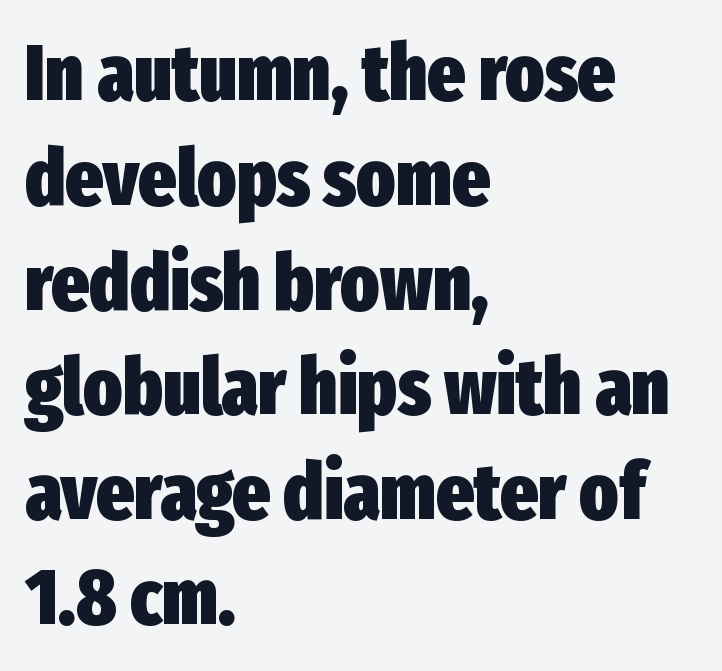
Q: Is the text bold? A: Yes.
Q: Is the text italic (slanted)? A: No, it is upright.
Q: Is the typeface a serif or a sans-serif typeface? A: Sans-serif.
Q: Is the text underlined? A: No.
Q: How is the paragraph aligned? A: Left-aligned.
Q: Is the spacing between letters normal or unusually wide? A: Normal.
Q: Is the spacing between lines tight, normal or loose? A: Normal.
Q: Width (condensed, normal, or wide)? A: Condensed.
Q: Stroke contrast? A: Low.
Q: x-height? A: Medium.
Q: Monospaced? A: No.
